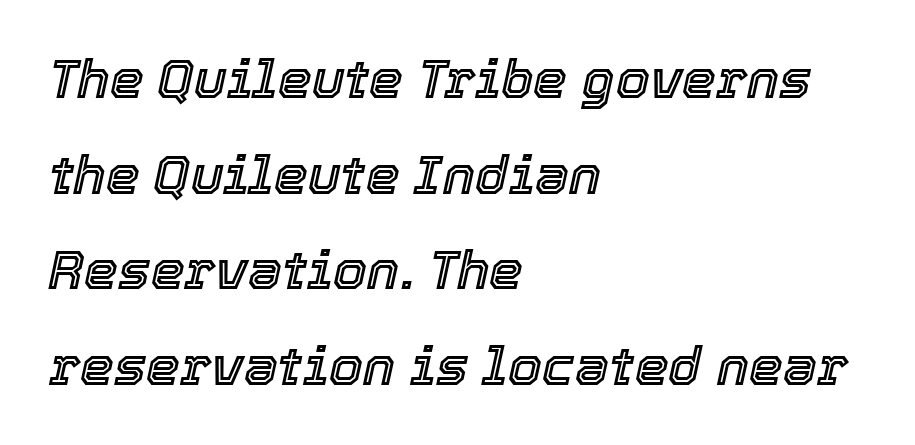
The image shows 54 px text type, italic (leaning right); set left-aligned, line spacing 1.77x, normal letter spacing, not underlined; a medium x-height.
